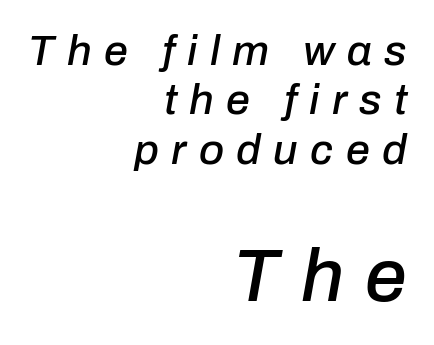
The face used here is proportionally spaced, like ordinary book or web type. Each word looks stretched out because of the extra space between its letters. The space between consecutive lines is stingy. Horizontally, the lines are justified to the trailing edge only. The letters in the lower block stand taller than those in the block above.
